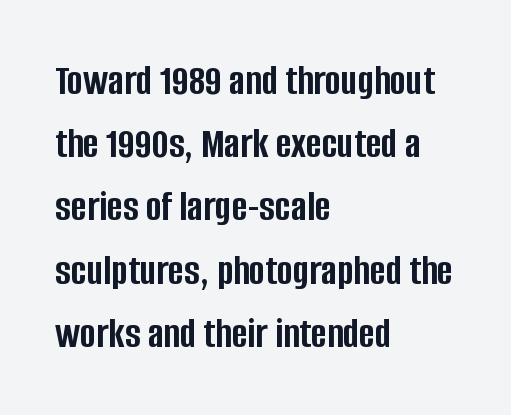
{"serif": "no", "italic": "no", "bold": "yes", "weight": "semibold", "width": "condensed", "stroke_contrast": "low", "x_height": "large", "monospaced": "no", "underline": "no", "align": "left", "line_spacing": "normal", "line_spacing_ratio": 1.47, "letter_spacing": "normal", "letter_spacing_em": 0.0, "glyph_px": 43}
